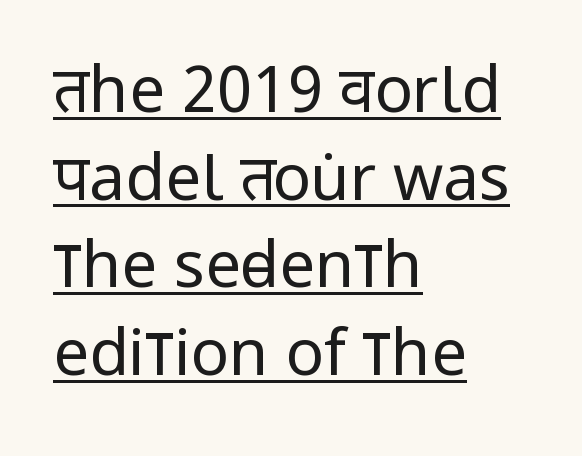
{"serif": "no", "italic": "no", "bold": "no", "weight": "regular", "width": "condensed", "stroke_contrast": "low", "x_height": "large", "monospaced": "no", "underline": "yes", "align": "left", "line_spacing": "normal", "line_spacing_ratio": 1.37, "letter_spacing": "normal", "letter_spacing_em": 0.0, "glyph_px": 64}
